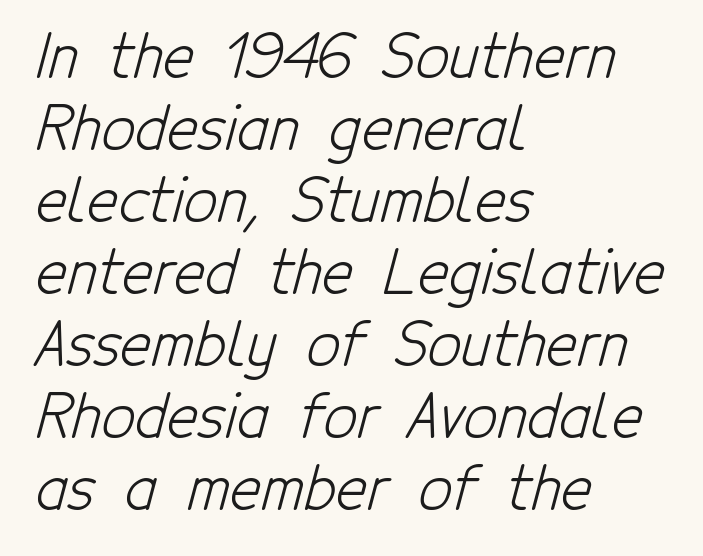
The image shows 59 px light, condensed sans-serif type; set left-aligned, line spacing 1.22x, normal letter spacing, not underlined; low stroke contrast and a medium x-height.
